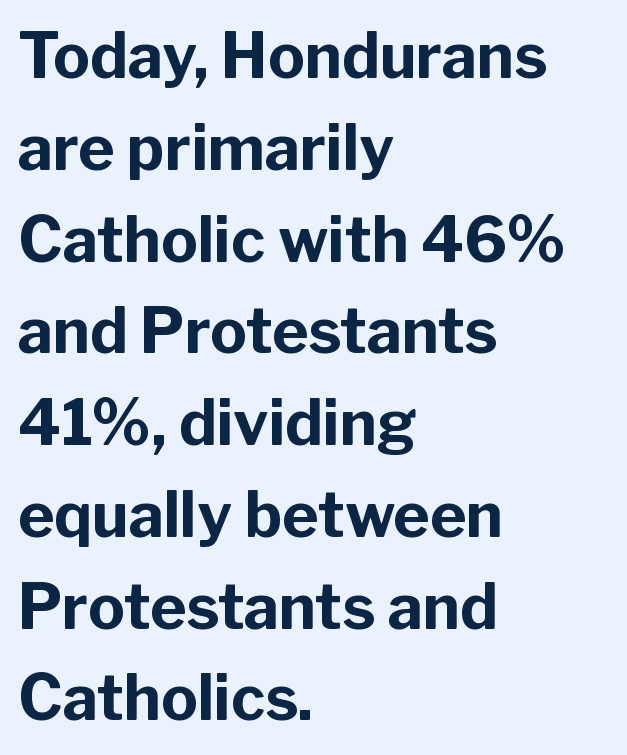
The image shows 62 px bold sans-serif type, upright; set left-aligned, normal line spacing (1.48x), normal letter spacing, not underlined; low stroke contrast and a medium x-height.
